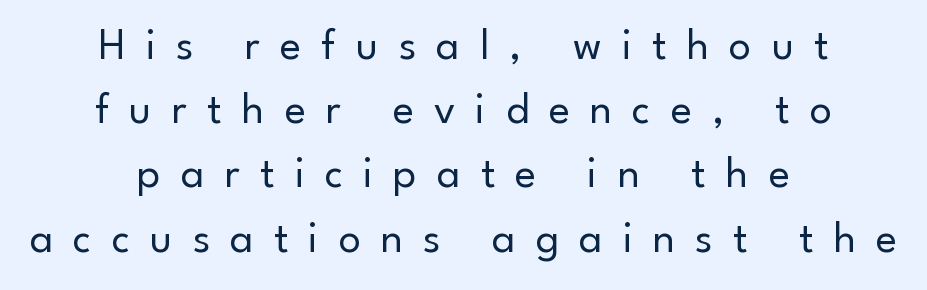
The image shows 44 px regular-weight sans-serif type, upright; set centered, normal line spacing (1.46x), unusually wide letter spacing (+0.46 em), not underlined; low stroke contrast and a small x-height.
